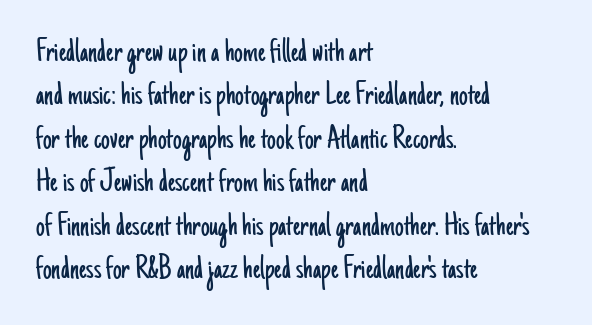
Q: Is the text bold? A: No.
Q: Is the text italic (slanted)? A: No, it is upright.
Q: Is the typeface a serif or a sans-serif typeface? A: Sans-serif.
Q: Is the text underlined? A: No.
Q: How is the paragraph aligned? A: Left-aligned.
Q: Is the spacing between letters normal or unusually wide? A: Normal.
Q: Width (condensed, normal, or wide)? A: Condensed.
Q: Stroke contrast? A: Low.
Q: x-height? A: Small.
Q: Monospaced? A: No.
